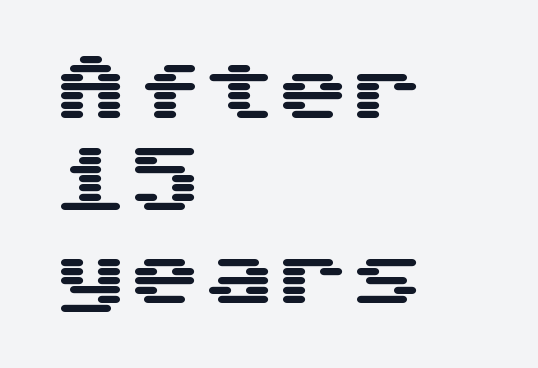
Each line starts at the same left margin while the right side varies. How would I describe the line gaps? Plain and ordinary. Italic? Not at all — the glyphs are vertical. The gap between lines stays unmarked. Compared with typical body copy, the letter spacing here is the same. This rendering employs a face without finishing strokes, i.e., a sans-serif.
